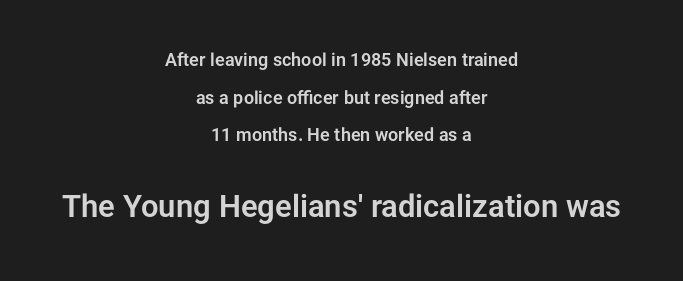
{"serif": "no", "italic": "no", "width": "normal", "stroke_contrast": "low", "x_height": "medium", "monospaced": "no", "underline": "no", "align": "center", "line_spacing": "loose", "line_spacing_ratio": 2.09, "letter_spacing": "normal", "letter_spacing_em": 0.0, "larger_block": "second", "size_ratio": 1.72, "glyph_px": 31}
